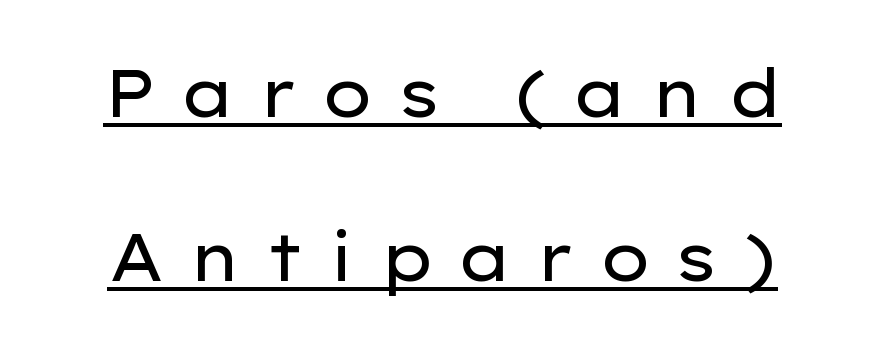
A typesetter would call this proportional, since set widths differ per character. One glance says open: line gaps are wider than usual. These characters rest on top of a visible drawn line. Look at the bottom of the vertical strokes: they stop flat, with no serifs. There is plenty of visible air inserted between adjacent glyphs. Each stroke keeps to a modest, everyday thickness or less.
